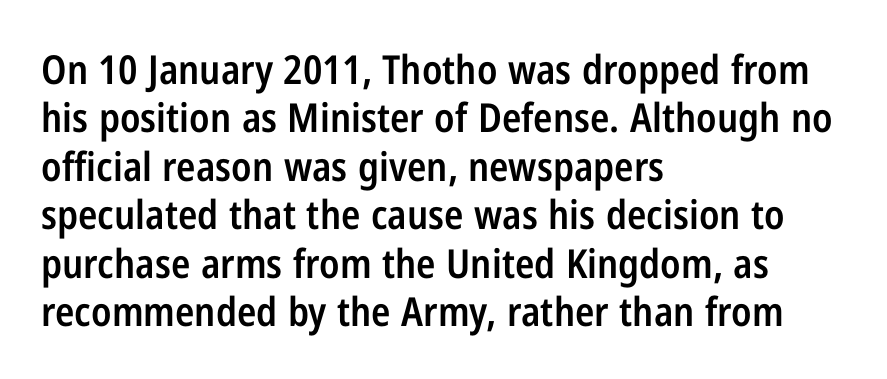
The typesetting leans somewhat heavy: a semibold. Posture: straight, roman, zero tilt. Glance below the letters and you will spot only blank space. The passage shown is typeset with a sans-serif family. You could call the tracking neutral — neither tight nor loose.
